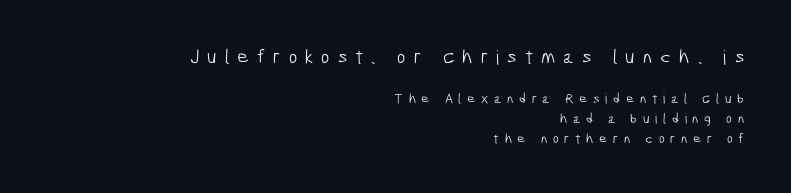
Q: Is the text bold? A: No.
Q: Is the text underlined? A: No.
Q: How is the paragraph aligned? A: Right-aligned.
Q: Is the spacing between letters normal or unusually wide? A: Unusually wide.
Q: Is the spacing between lines tight, normal or loose? A: Normal.
Q: Which block of text is set in a larger size, the first (top) or the second (bottom)? A: The first (top) one.
